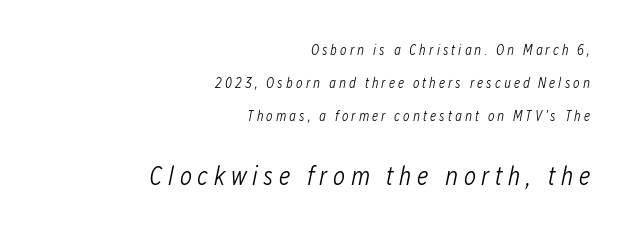
The image shows 26 px text type, italic (leaning right); set right-aligned, loose line spacing (2.35x), unusually wide letter spacing (+0.21 em), not underlined; the second (bottom) block is 1.86x larger.
